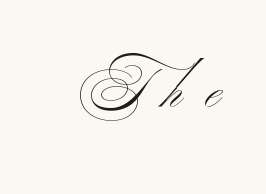
The tracking reads as deliberately expanded to a designer's eye. The strokes are not fattened; the text isn't bold. Plain, unruled lines of type. The rendering uses natural spacing where letterforms have individual widths. The glyphs in this specimen are sans serif.
